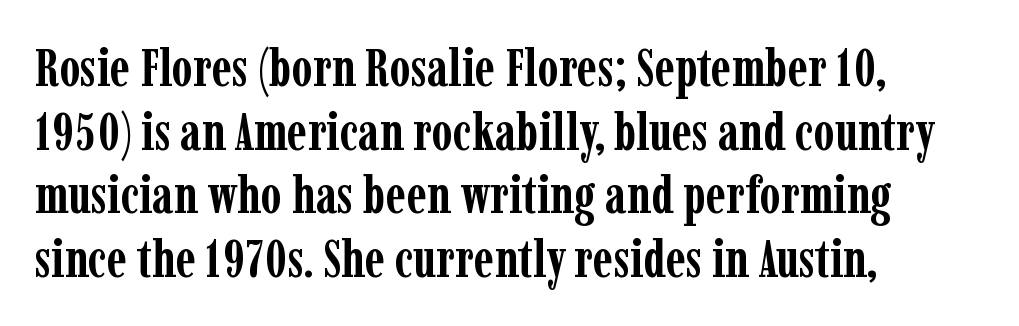
Q: Is the text bold? A: Yes.
Q: Is the text italic (slanted)? A: No, it is upright.
Q: Is the typeface a serif or a sans-serif typeface? A: Serif.
Q: Is the text underlined? A: No.
Q: How is the paragraph aligned? A: Left-aligned.
Q: Is the spacing between letters normal or unusually wide? A: Normal.
Q: Width (condensed, normal, or wide)? A: Condensed.
Q: Stroke contrast? A: Low.
Q: x-height? A: Medium.
Q: Monospaced? A: No.
